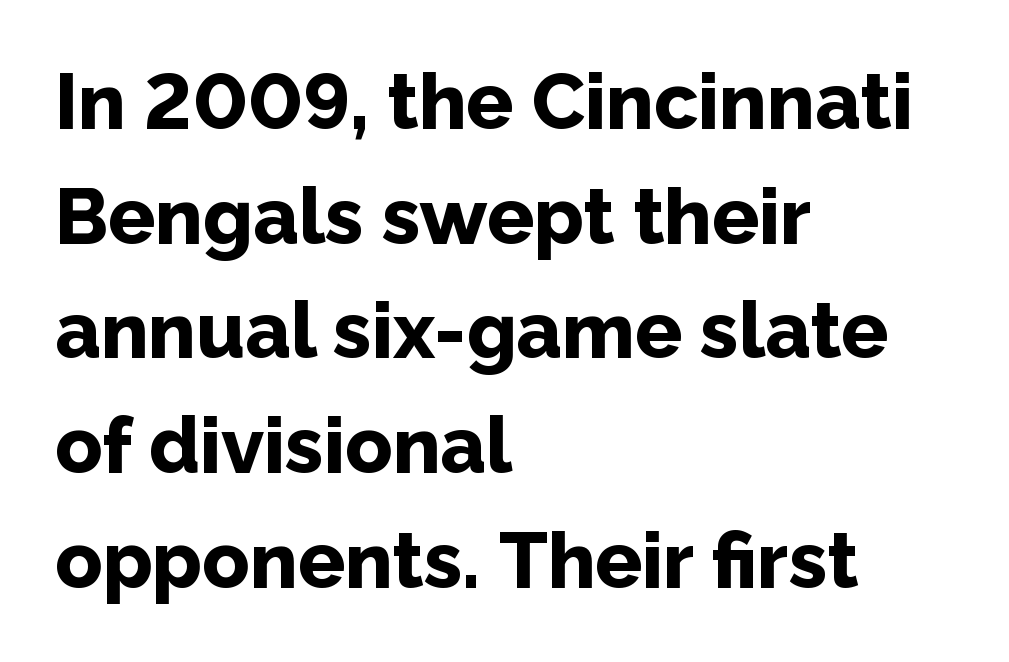
Q: Is the text bold? A: Yes.
Q: Is the text italic (slanted)? A: No, it is upright.
Q: Is the typeface a serif or a sans-serif typeface? A: Sans-serif.
Q: Is the text underlined? A: No.
Q: How is the paragraph aligned? A: Left-aligned.
Q: Is the spacing between letters normal or unusually wide? A: Normal.
Q: Is the spacing between lines tight, normal or loose? A: Normal.
Q: Width (condensed, normal, or wide)? A: Normal.
Q: Stroke contrast? A: Low.
Q: x-height? A: Medium.
Q: Monospaced? A: No.
